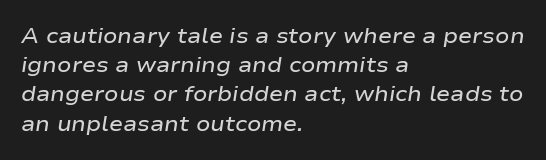
Q: Is the text bold? A: Semi-bold.
Q: Is the text italic (slanted)? A: Yes, it leans right by about 9 degrees.
Q: Is the text underlined? A: No.
Q: How is the paragraph aligned? A: Left-aligned.
Q: Is the spacing between letters normal or unusually wide? A: Normal.
Q: Is the spacing between lines tight, normal or loose? A: Normal.
